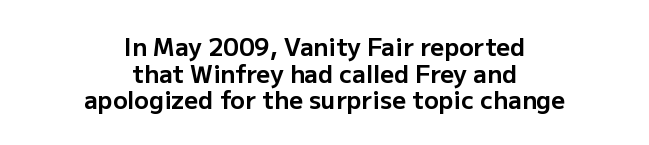
{"italic": "no", "bold": "yes", "underline": "no", "align": "center", "line_spacing": "tight", "line_spacing_ratio": 1.11, "letter_spacing": "normal", "letter_spacing_em": 0.0, "glyph_px": 24}
